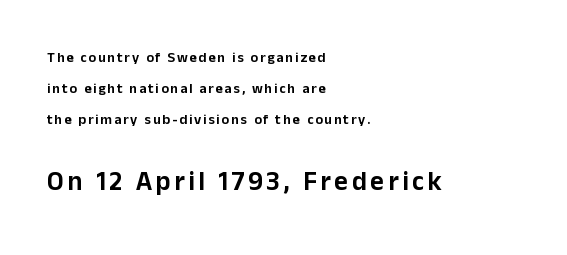
Whoever set this made the second block the dominant, larger element. Has an underline been added? It has not. This sample uses an upright cut, with every glyph sitting square on the baseline. Vertically, the passage feels expansive, rows floating well apart. Where is the straight margin? On the left.
